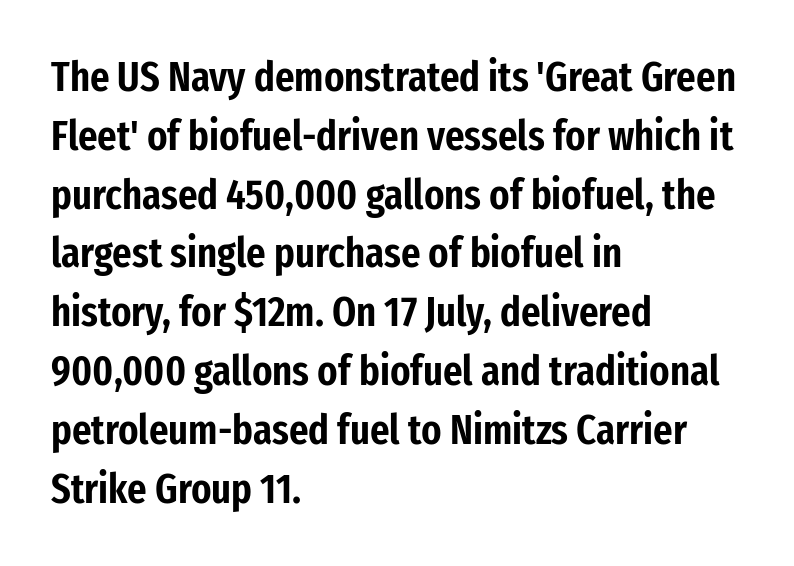
The image shows 42 px condensed sans-serif type, upright; set left-aligned, normal line spacing (1.4x), normal letter spacing, not underlined; low stroke contrast and a medium x-height.
